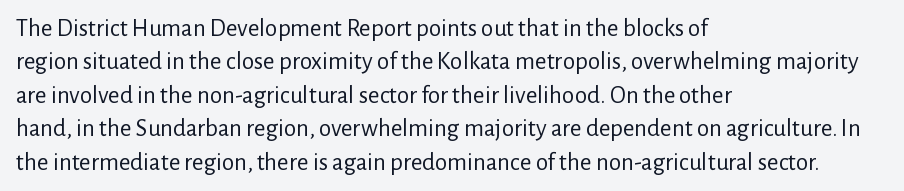
Notice how the stems are strictly vertical — no italics here. Clear beneath every line of the passage. Compared with typical paragraphs, the rows here are spaced about the same. The letters look calm and open, with moderate or lighter stems. Spacing between characters is what you'd get straight out of the box.
